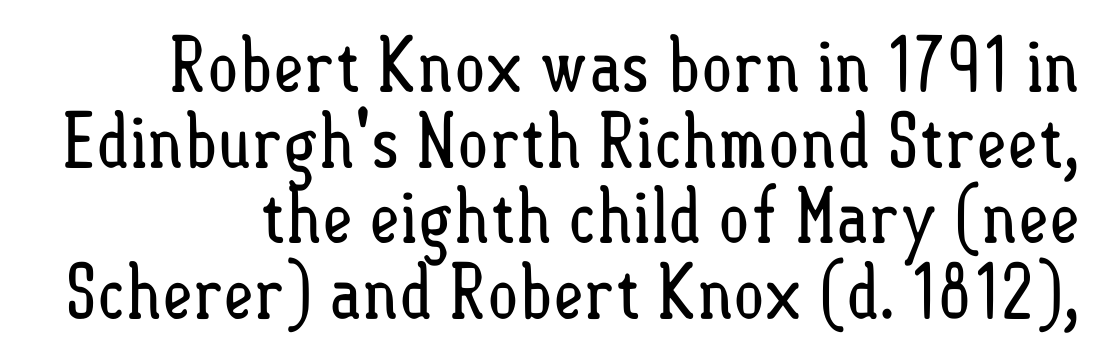
The image shows 75 px regular-weight, condensed type, upright; set tight line spacing (1.01x), normal letter spacing, not underlined; low stroke contrast and a small x-height.
